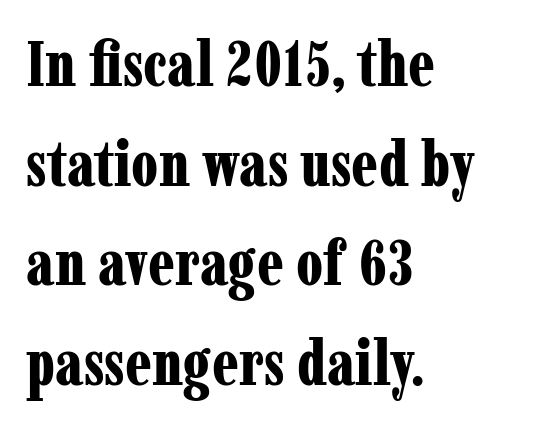
Tracking here is standard; glyphs follow each other at the usual distance. A roman cut, with each character standing at attention. Quick note: interline space is typical. Small tapered or slab feet sit at the stroke ends, so this counts as serif. Looks like regular typesetting: each glyph gets only the width it needs. The passage shown is emphatically bold.
